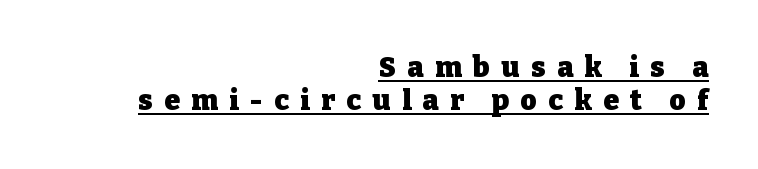
The specimen reads as upright at a glance. The letters carry serifs — small finishing strokes at the ends of their stems. Bold? Absolutely — the strokes are thick and heavy. Which margin do the lines hug? The right one — the left edge is uneven. Compared with undecorated copy, this sample adds a rule below the words.
